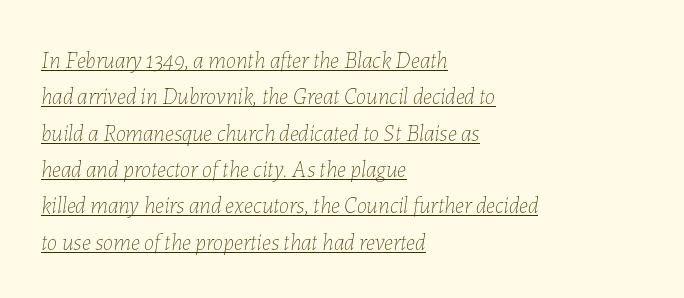
Q: Is the text bold? A: No.
Q: Is the text italic (slanted)? A: Yes, it leans right by about 7 degrees.
Q: Is the text underlined? A: Yes.
Q: How is the paragraph aligned? A: Left-aligned.
Q: Is the spacing between letters normal or unusually wide? A: Normal.
Q: Is the spacing between lines tight, normal or loose? A: Normal.
